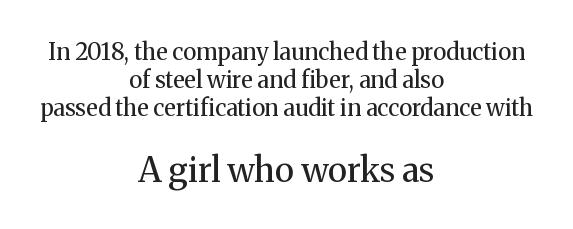
Q: Is the text bold? A: No.
Q: Is the text italic (slanted)? A: No, it is upright.
Q: Is the typeface a serif or a sans-serif typeface? A: Serif.
Q: Is the text underlined? A: No.
Q: How is the paragraph aligned? A: Centered.
Q: Is the spacing between letters normal or unusually wide? A: Normal.
Q: Which block of text is set in a larger size, the first (top) or the second (bottom)? A: The second (bottom) one.
Q: Width (condensed, normal, or wide)? A: Normal.
Q: Stroke contrast? A: Medium.
Q: x-height? A: Medium.
Q: Monospaced? A: No.
